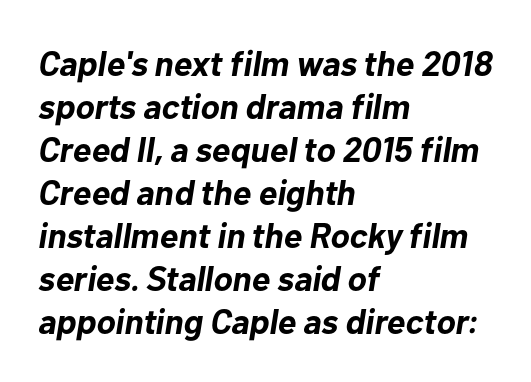
Q: Is the text bold? A: Yes.
Q: Is the text italic (slanted)? A: Yes, it leans right by about 10 degrees.
Q: Is the text underlined? A: No.
Q: How is the paragraph aligned? A: Left-aligned.
Q: Is the spacing between letters normal or unusually wide? A: Normal.
Q: Width (condensed, normal, or wide)? A: Normal.
Q: Stroke contrast? A: Low.
Q: x-height? A: Medium.
Q: Monospaced? A: No.
